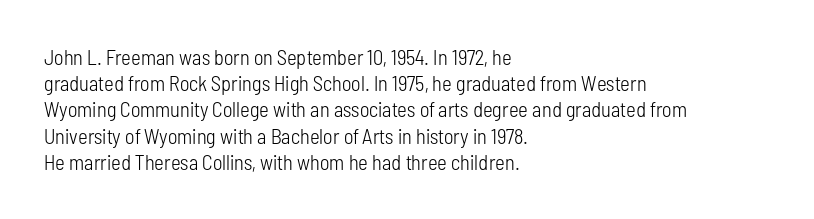
Does extra space separate the letters? No, they use regular spacing. Layout note: lines flush left. The area under the type is left untouched. This reads as an unemphasized weight, regular at the heaviest. This is roman type, the default non-slanted kind. Vertical spacing — default.
